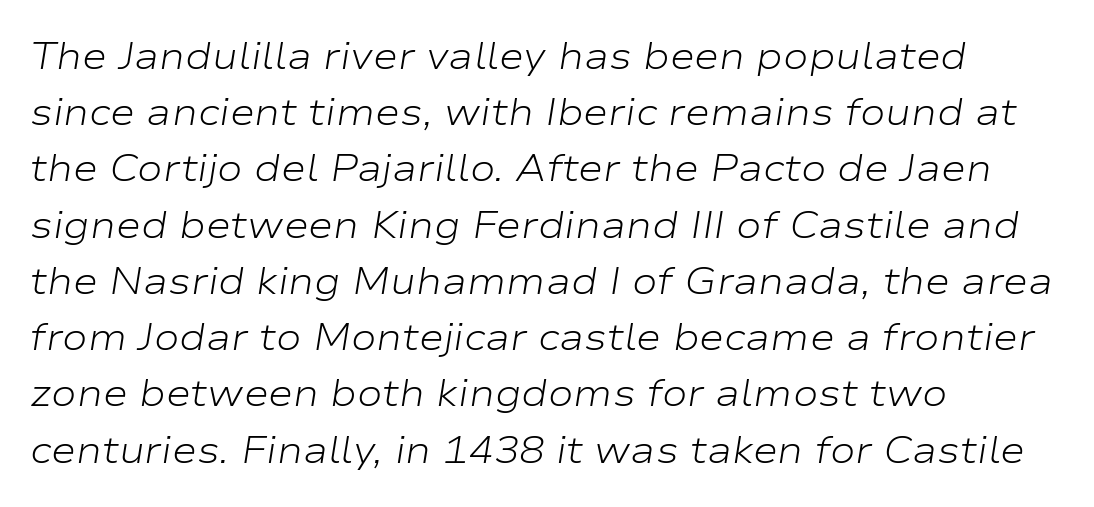
{"italic": "yes", "lean": "right", "slant_degrees": 9, "bold": "no", "weight": "light", "width": "wide", "stroke_contrast": "low", "x_height": "medium", "monospaced": "no", "underline": "no", "align": "left", "line_spacing": "normal", "line_spacing_ratio": 1.48, "letter_spacing": "normal", "letter_spacing_em": 0.0, "glyph_px": 38}
